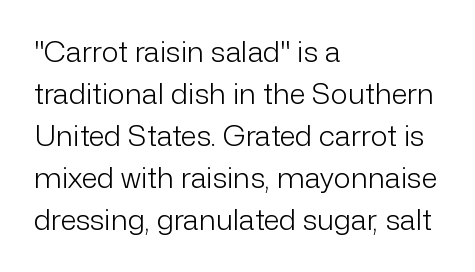
The image shows 29 px light sans-serif type, upright; set left-aligned, normal line spacing (1.45x), normal letter spacing, not underlined; low stroke contrast and a medium x-height.
